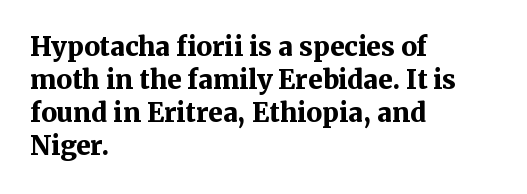
Q: Is the text bold? A: Yes.
Q: Is the text italic (slanted)? A: No, it is upright.
Q: Is the text underlined? A: No.
Q: How is the paragraph aligned? A: Left-aligned.
Q: Is the spacing between letters normal or unusually wide? A: Normal.
Q: Is the spacing between lines tight, normal or loose? A: Normal.
